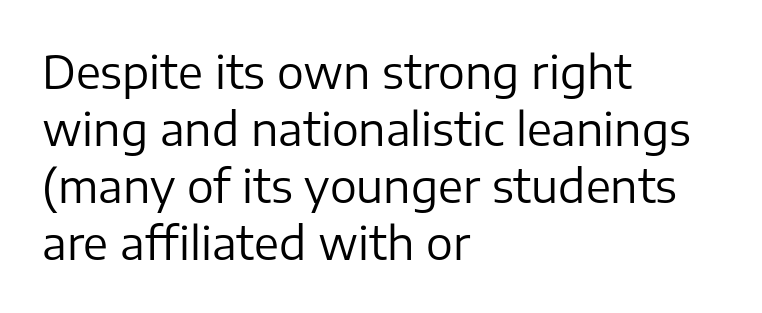
Where is the straight margin? On the left. A bare baseline throughout the passage. No heavy texture on the line: the type isn't bold. Rows of type keep a routine distance in the vertical direction.
